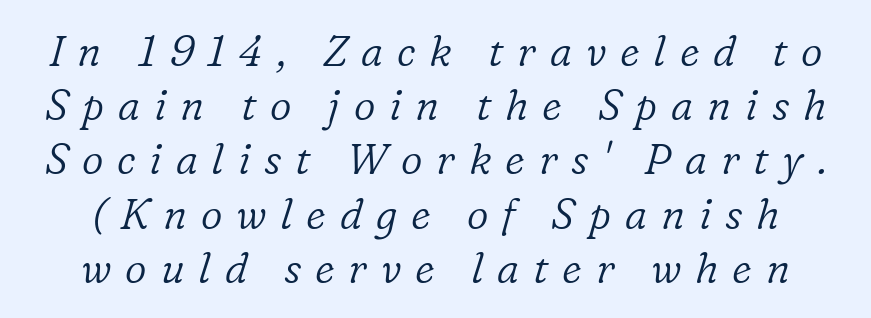
Type style note: has serifs. When letters slant like this, we call the style italic. The passage shown has open, widely tracked lettering throughout. Unmarked baselines from the first word to the last. The face used here is proportionally spaced, like ordinary book or web type. The vertical gap from one line to the next is medium.
